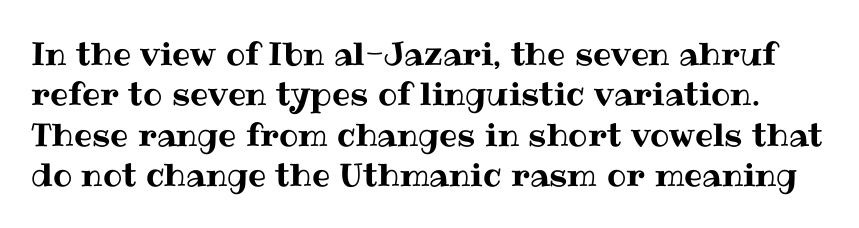
Leading: standard. Spacing verdict: proportional, widths tailored to each character. The foot of each line stays bare and open. These lines were composed using upright roman letters.
